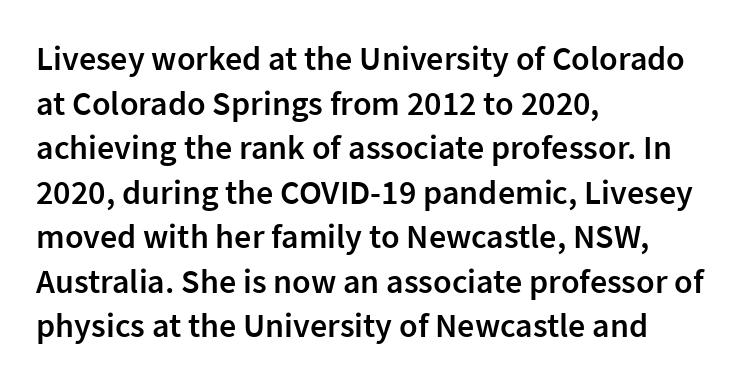
{"serif": "no", "italic": "no", "bold": "semi", "weight": "semibold", "width": "normal", "stroke_contrast": "low", "x_height": "medium", "monospaced": "no", "underline": "no", "align": "left", "line_spacing": "normal", "line_spacing_ratio": 1.31, "letter_spacing": "normal", "letter_spacing_em": 0.0, "glyph_px": 34}
